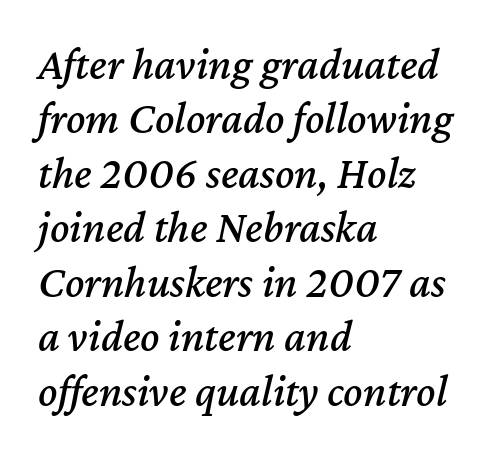
The ragged edge is on the right, which tells us the setting is flush left. The letters sit at their default tracking, neither squeezed nor spread. These lines are rendered in a variable-pitch font. You can tell it's italic because the verticals aren't actually vertical. This rendering features lettering with no underline.
